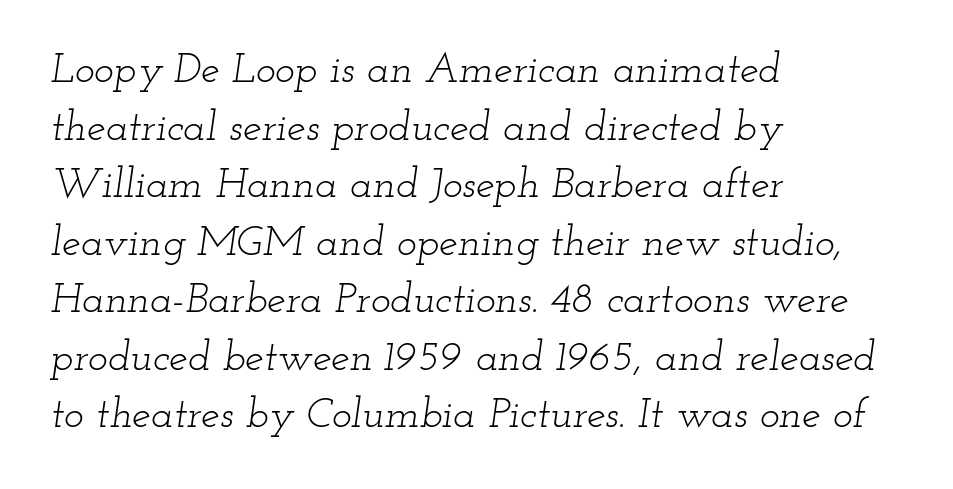
{"serif": "yes", "italic": "yes", "lean": "right", "slant_degrees": 12, "bold": "no", "weight": "light", "width": "wide", "stroke_contrast": "low", "x_height": "small", "monospaced": "no", "underline": "no", "align": "left", "line_spacing": "normal", "line_spacing_ratio": 1.37, "letter_spacing": "normal", "letter_spacing_em": 0.0, "glyph_px": 42}
